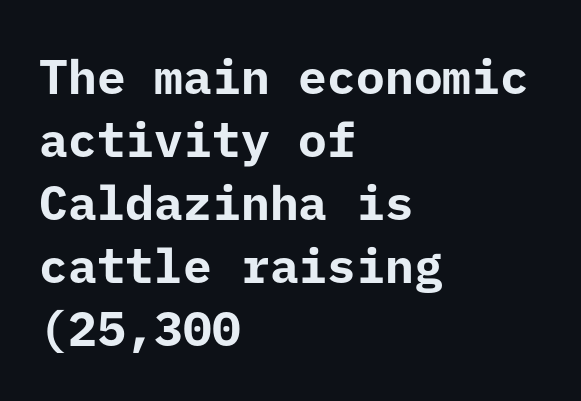
The image shows 48 px bold sans-serif type, upright; set left-aligned, normal line spacing (1.31x), normal letter spacing, not underlined; low stroke contrast and a medium x-height.
